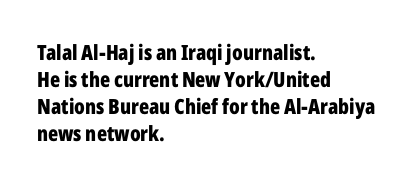
{"italic": "no", "bold": "yes", "underline": "no", "align": "left", "line_spacing": "normal", "line_spacing_ratio": 1.28, "letter_spacing": "normal", "letter_spacing_em": 0.0, "glyph_px": 21}
